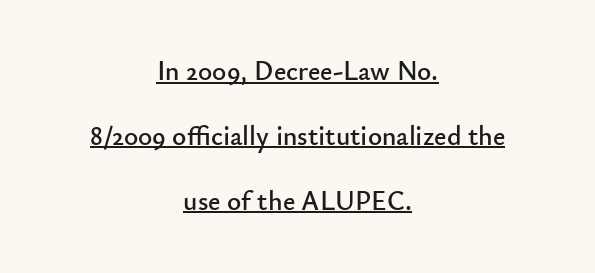
The image shows 27 px text type, upright; set centered, loose line spacing (2.4x), normal letter spacing, underlined.
